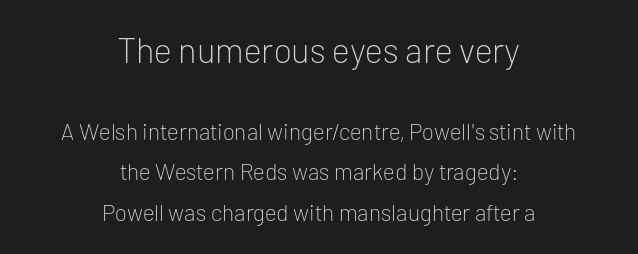
{"serif": "no", "italic": "no", "bold": "no", "weight": "light", "width": "normal", "stroke_contrast": "low", "x_height": "medium", "monospaced": "no", "underline": "no", "align": "center", "line_spacing_ratio": 1.75, "letter_spacing": "normal", "letter_spacing_em": 0.0, "larger_block": "first", "size_ratio": 1.52, "glyph_px": 35}
